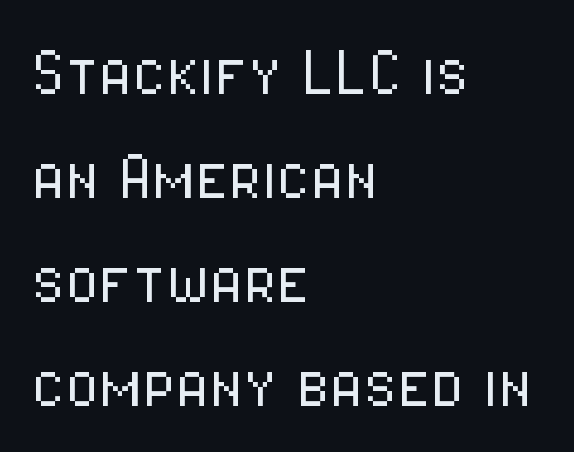
The words here are not underlined. These lines are rendered in a variable-pitch font. Is the block centered? No — it sits flush against the left margin. The face looks like a standard text weight, possibly lighter. Regarding leading, the lines here are spaced in the standard way. When letters stand straight like this, we call the style roman or upright.
